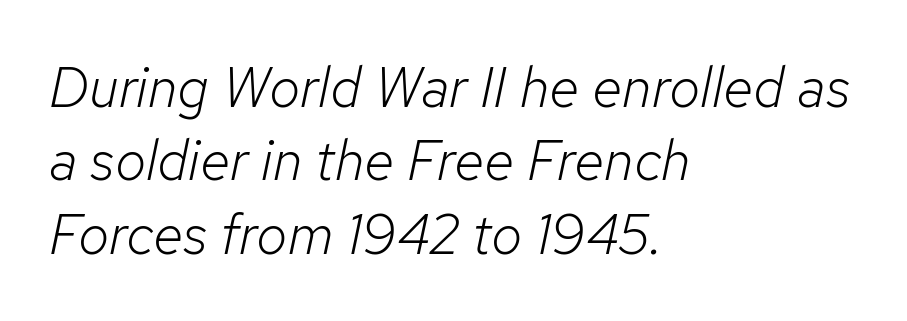
Q: Is the text bold? A: No.
Q: Is the text italic (slanted)? A: Yes, it leans right by about 12 degrees.
Q: Is the text underlined? A: No.
Q: How is the paragraph aligned? A: Left-aligned.
Q: Is the spacing between letters normal or unusually wide? A: Normal.
Q: Is the spacing between lines tight, normal or loose? A: Normal.
Q: Width (condensed, normal, or wide)? A: Normal.
Q: Stroke contrast? A: Low.
Q: x-height? A: Medium.
Q: Monospaced? A: No.
